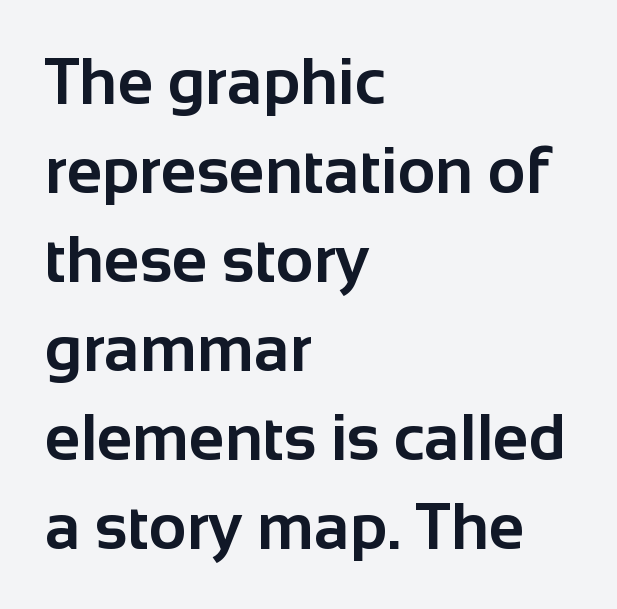
Q: Is the text bold? A: Yes.
Q: Is the text italic (slanted)? A: No, it is upright.
Q: Is the typeface a serif or a sans-serif typeface? A: Sans-serif.
Q: Is the text underlined? A: No.
Q: How is the paragraph aligned? A: Left-aligned.
Q: Is the spacing between letters normal or unusually wide? A: Normal.
Q: Is the spacing between lines tight, normal or loose? A: Normal.
Q: Width (condensed, normal, or wide)? A: Normal.
Q: Stroke contrast? A: Low.
Q: x-height? A: Medium.
Q: Monospaced? A: No.
